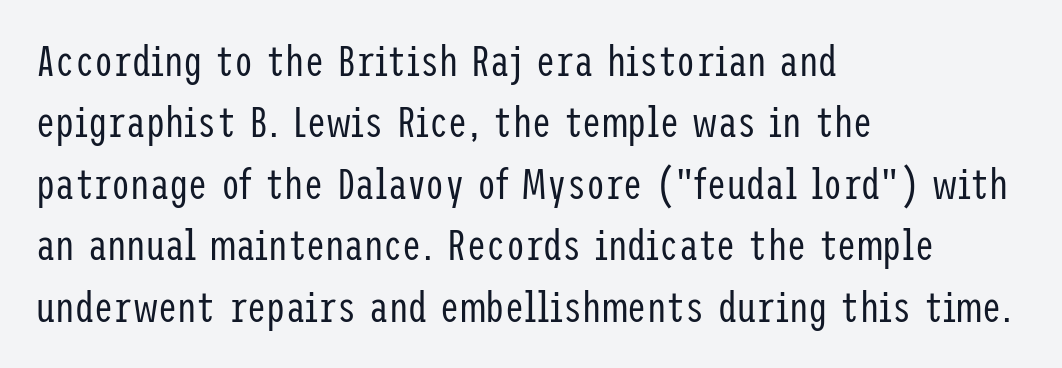
{"serif": "no", "italic": "no", "bold": "no", "weight": "regular", "width": "condensed", "stroke_contrast": "low", "x_height": "medium", "underline": "no", "align": "left", "line_spacing": "normal", "line_spacing_ratio": 1.43, "letter_spacing": "normal", "letter_spacing_em": 0.0, "glyph_px": 43}
